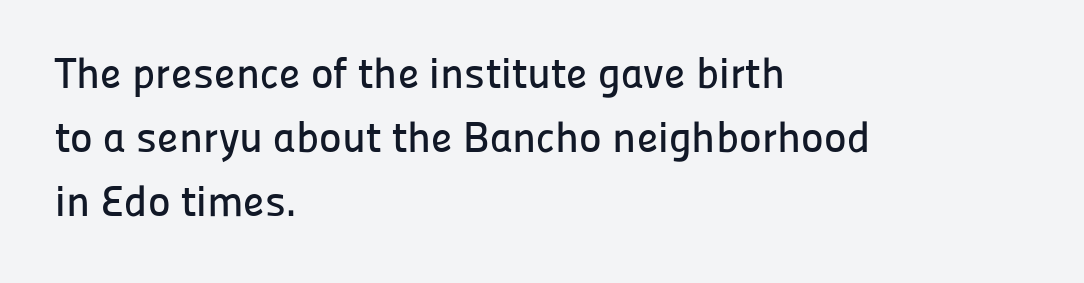
{"serif": "no", "italic": "no", "width": "normal", "stroke_contrast": "low", "x_height": "medium", "monospaced": "no", "underline": "no", "align": "left", "line_spacing": "normal", "line_spacing_ratio": 1.49, "letter_spacing": "normal", "letter_spacing_em": 0.0, "glyph_px": 43}
